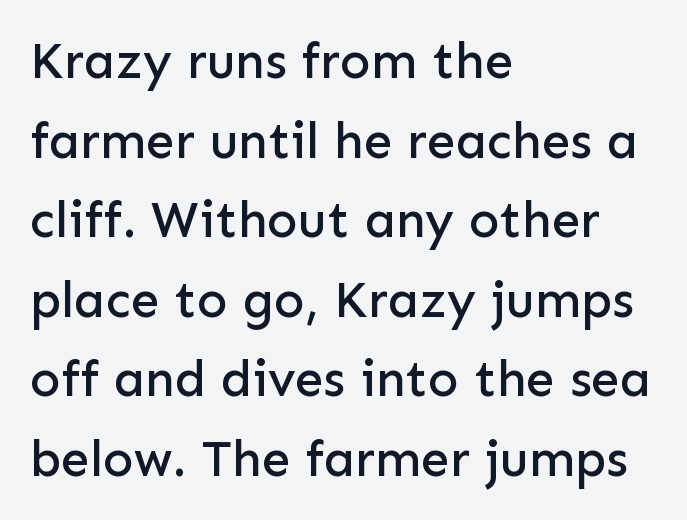
Honestly, the row spacing looks completely unremarkable. The face used here is a sans, in the tradition of grotesques and geometrics. All the whitespace from short lines collects on the right. Varying glyph widths throughout — classic text-font behaviour. Ordinary non-slanted type is in use. Letter spacing: default.
